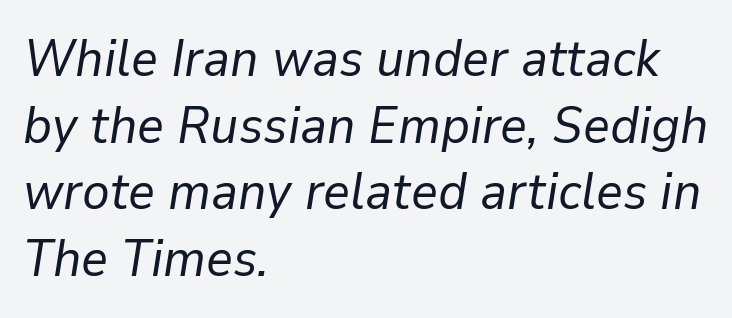
The image shows 52 px regular-weight type, italic (leaning right); set left-aligned, normal line spacing (1.28x), normal letter spacing, not underlined; low stroke contrast and a medium x-height.
